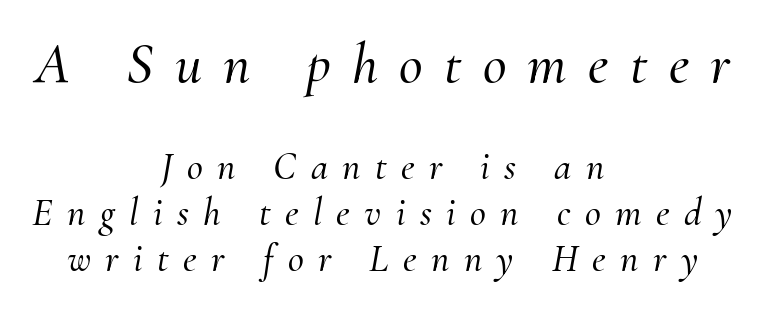
{"serif": "yes", "italic": "yes", "lean": "right", "slant_degrees": 10, "width": "normal", "stroke_contrast": "medium", "x_height": "small", "monospaced": "no", "underline": "no", "align": "center", "line_spacing_ratio": 1.17, "letter_spacing": "wide", "letter_spacing_em": 0.37, "larger_block": "first", "size_ratio": 1.49, "glyph_px": 58}
